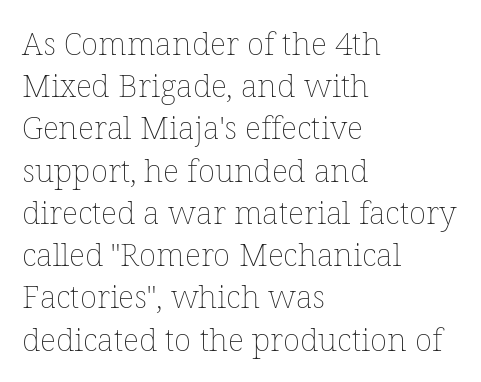
Each letter keeps its own natural width here, so spacing adapts to shape. A clean baseline with only descenders dipping below it. The text block is weighted toward the left margin, trailing off unevenly rightward. The lines sit at an ordinary, default distance from one another.
